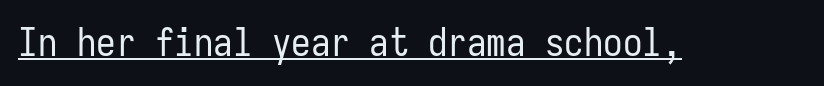
The image shows 39 px regular-weight, condensed sans-serif type, upright, monospaced; set normal letter spacing, underlined; low stroke contrast and a medium x-height.
